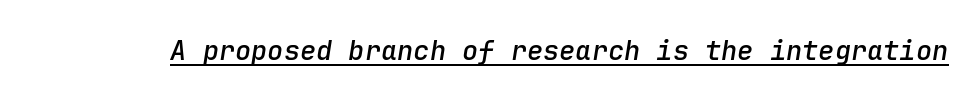
{"italic": "yes", "lean": "right", "slant_degrees": 9, "bold": "semi", "underline": "yes", "letter_spacing": "normal", "letter_spacing_em": 0.0, "glyph_px": 27}
